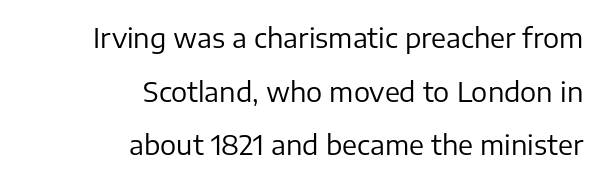
Q: Is the text bold? A: No.
Q: Is the text italic (slanted)? A: No, it is upright.
Q: Is the text underlined? A: No.
Q: How is the paragraph aligned? A: Right-aligned.
Q: Is the spacing between letters normal or unusually wide? A: Normal.
Q: Is the spacing between lines tight, normal or loose? A: Loose.
